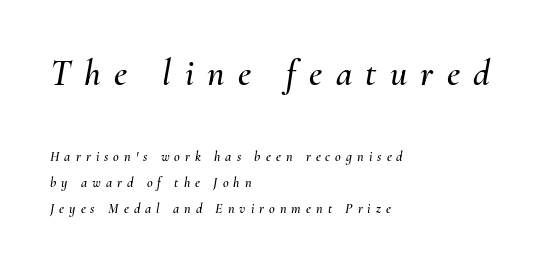
The image shows 37 px text type, italic (leaning right); set left-aligned, line spacing 1.85x, unusually wide letter spacing (+0.36 em), not underlined; the first (top) block is 2.64x larger; medium stroke contrast and a small x-height.
